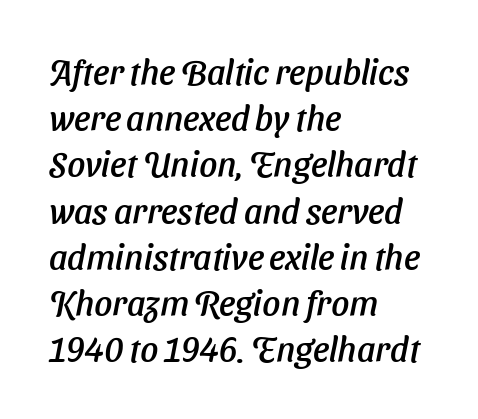
Q: Is the typeface a serif or a sans-serif typeface? A: Serif.
Q: Is the text underlined? A: No.
Q: How is the paragraph aligned? A: Left-aligned.
Q: Is the spacing between letters normal or unusually wide? A: Normal.
Q: Is the spacing between lines tight, normal or loose? A: Normal.
Q: Width (condensed, normal, or wide)? A: Normal.
Q: Stroke contrast? A: Low.
Q: x-height? A: Medium.
Q: Monospaced? A: No.
